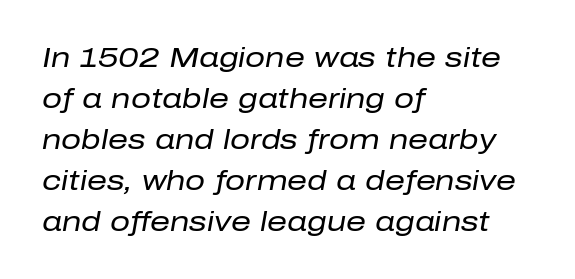
The image shows 28 px regular-weight type, italic (leaning right); set left-aligned, normal line spacing (1.46x), normal letter spacing, not underlined; low stroke contrast and a medium x-height.
